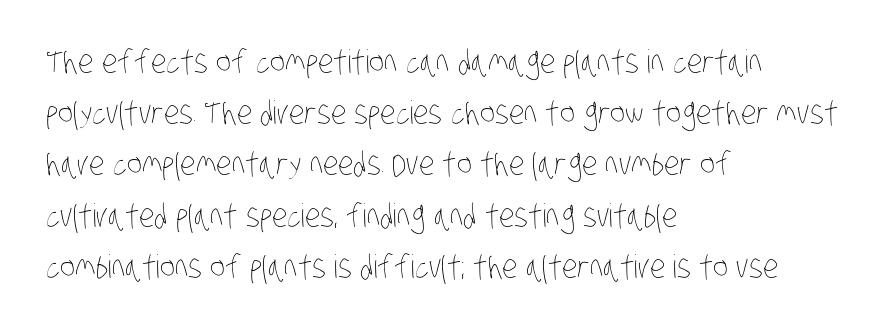
{"bold": "no", "weight": "thin", "width": "condensed", "stroke_contrast": "low", "x_height": "large", "monospaced": "no", "underline": "no", "align": "left", "line_spacing": "normal", "line_spacing_ratio": 1.6, "letter_spacing": "normal", "letter_spacing_em": 0.0, "glyph_px": 32}
